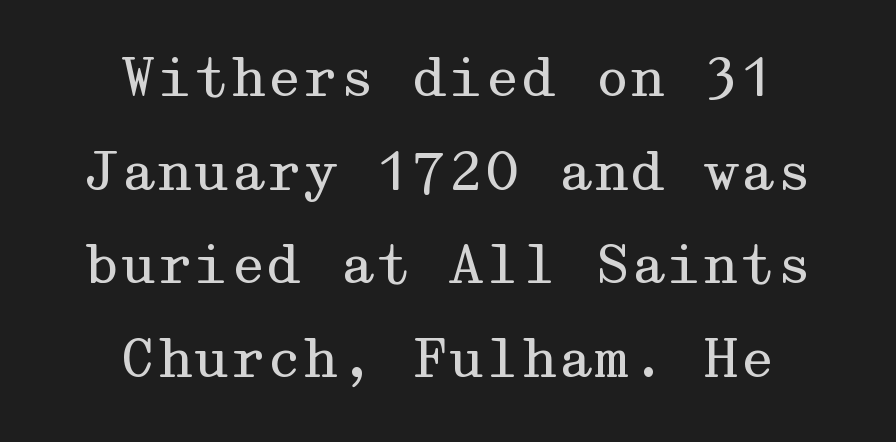
The image shows 52 px regular-weight, wide serif type, upright; set centered, line spacing 1.8x, normal letter spacing, not underlined; medium stroke contrast and a medium x-height.
